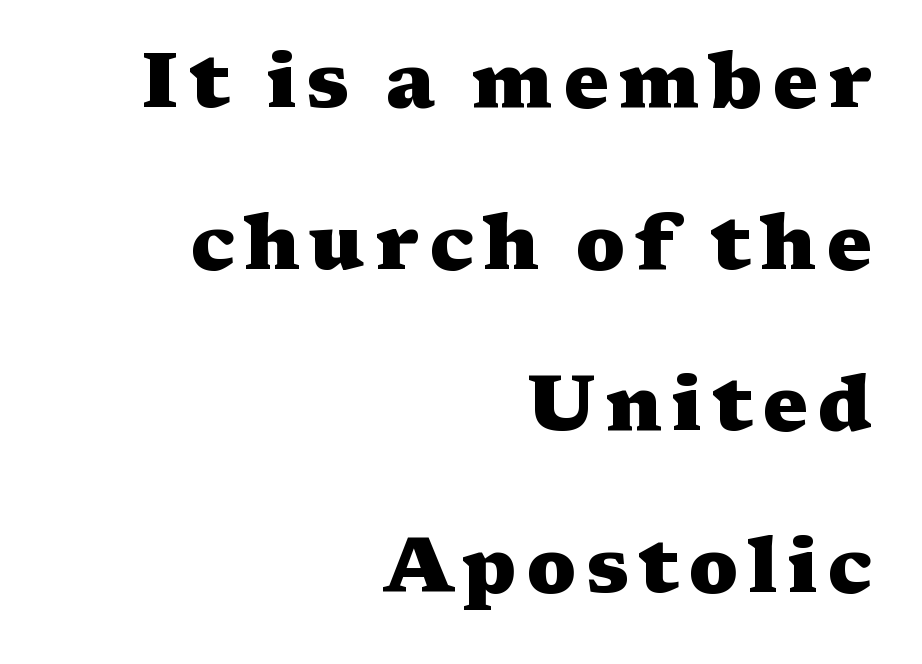
{"serif": "yes", "italic": "no", "bold": "yes", "weight": "heavy", "width": "wide", "stroke_contrast": "medium", "x_height": "medium", "monospaced": "no", "underline": "no", "align": "right", "line_spacing": "loose", "line_spacing_ratio": 2.1, "glyph_px": 77}
